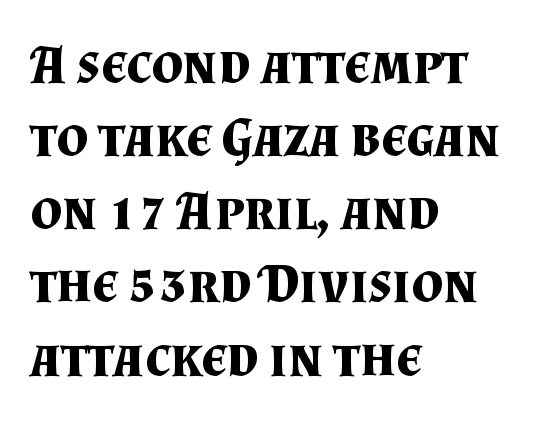
Strokes here are thick enough to call this a true bold. Every character sits straight up, as roman type does. You can tell from the footed stems that serif type was used. This block has exactly the height ordinary leading produces. Plain, unruled lines of type. In terms of letterspacing, this is plain default setting.
